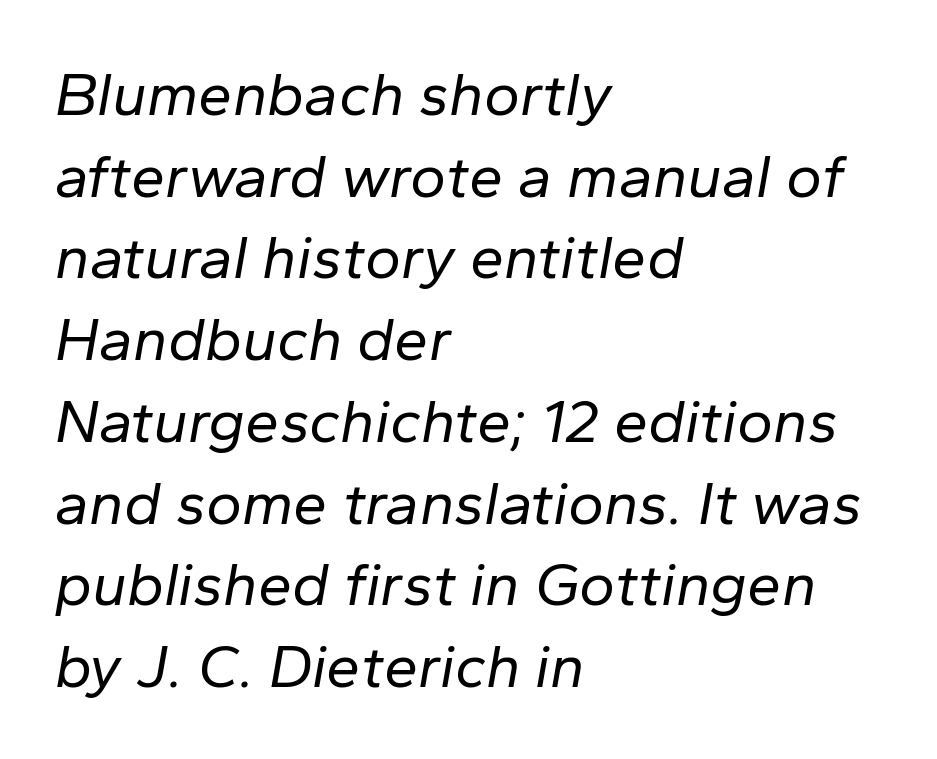
The image shows 61 px regular-weight type, italic (leaning right); set left-aligned, normal line spacing (1.34x), normal letter spacing, not underlined; low stroke contrast and a medium x-height.
